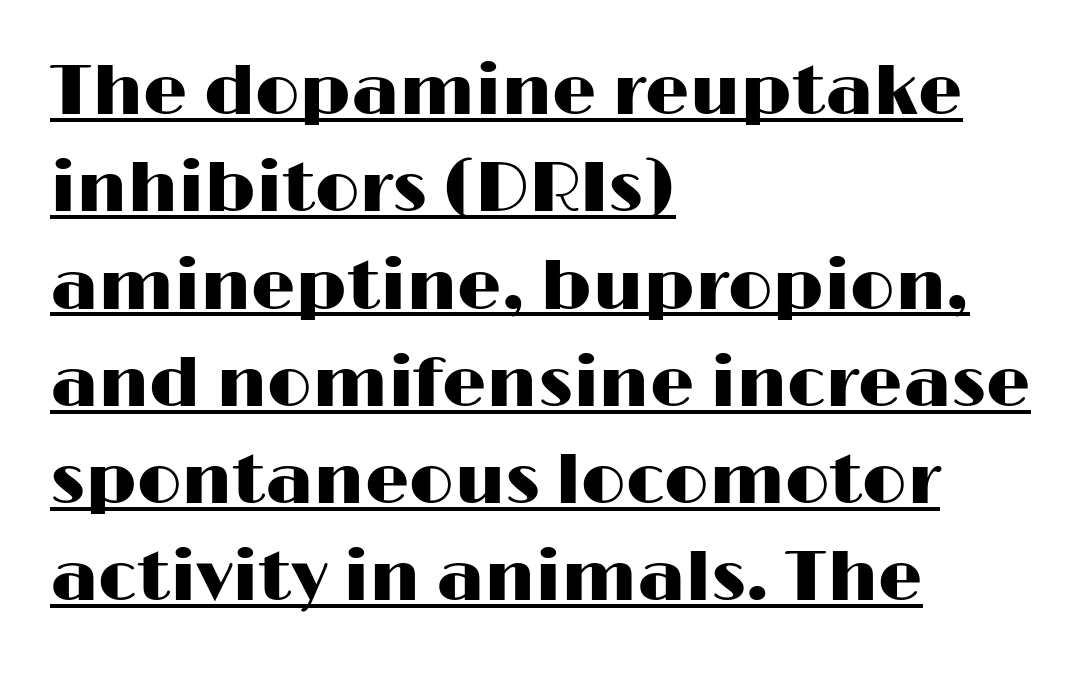
Q: Is the text italic (slanted)? A: No, it is upright.
Q: Is the typeface a serif or a sans-serif typeface? A: Sans-serif.
Q: Is the text underlined? A: Yes.
Q: How is the paragraph aligned? A: Left-aligned.
Q: Is the spacing between letters normal or unusually wide? A: Normal.
Q: Is the spacing between lines tight, normal or loose? A: Normal.
Q: Width (condensed, normal, or wide)? A: Wide.
Q: Stroke contrast? A: High.
Q: x-height? A: Medium.
Q: Monospaced? A: No.
